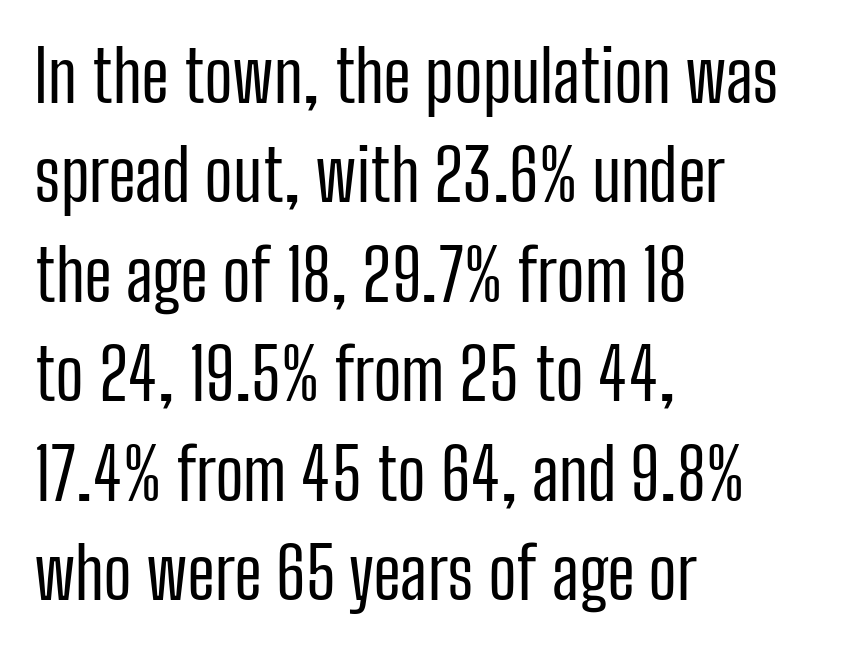
The image shows 70 px regular-weight, condensed sans-serif type, upright; set left-aligned, normal line spacing (1.42x), normal letter spacing, not underlined; low stroke contrast and a medium x-height.
